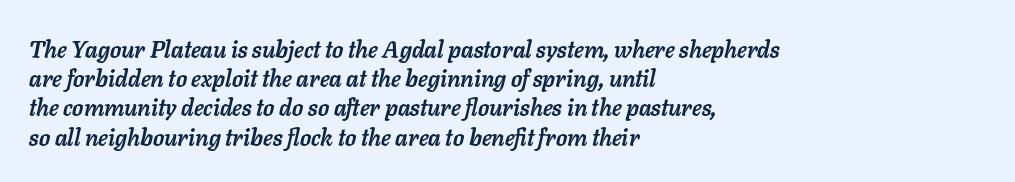
The image shows 23 px bold type, italic (leaning right); set left-aligned, normal line spacing (1.27x), normal letter spacing, not underlined.
